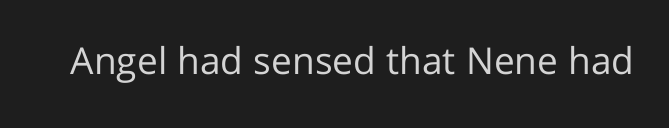
Weight: not bold — regular or lighter. Here the designer chose a conventional face with non-uniform glyph widths. The passage shown is typeset with a sans-serif family. The glyphs are unaccompanied by any horizontal stroke below them. The typography opts for an upright posture over an oblique one. Honestly, the letter spacing is just normal — you wouldn't notice it.
